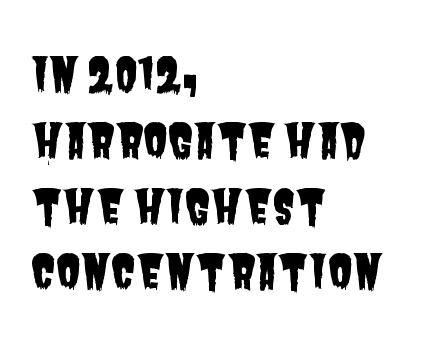
The type is set solid horizontally, with unmodified tracking. Typographically, this falls in the sans-serif category. Baseline-to-baseline distance is the conventional proportion of letter height. These lines stack with their left ends in a neat column. Each letter keeps its own natural width here, so spacing adapts to shape.
